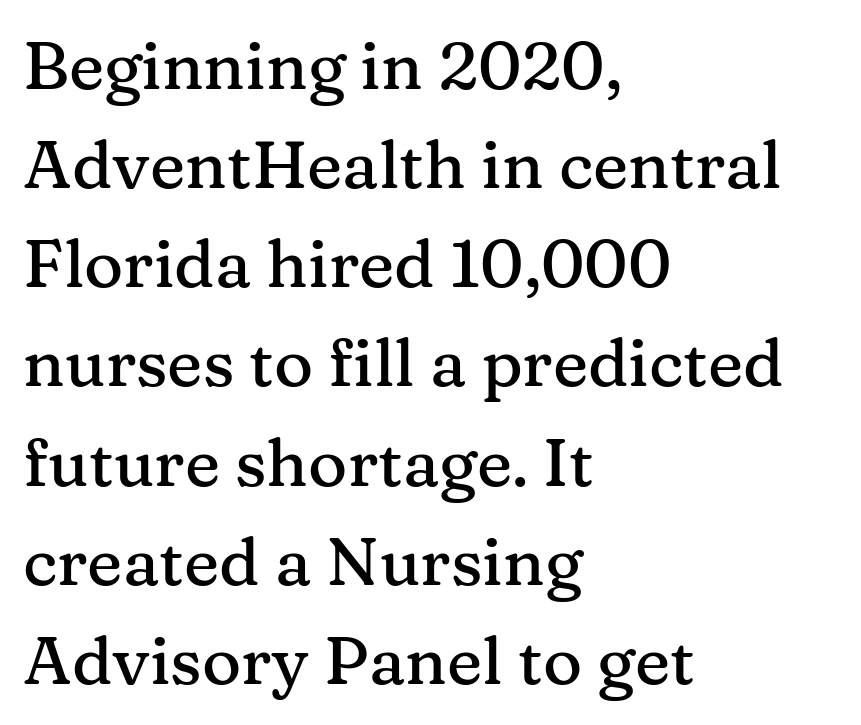
The image shows 67 px serif type, upright; set left-aligned, normal line spacing (1.48x), normal letter spacing, not underlined; medium stroke contrast and a medium x-height.
